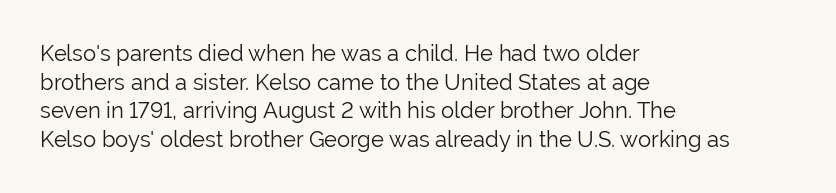
Q: Is the text bold? A: No.
Q: Is the text italic (slanted)? A: No, it is upright.
Q: Is the text underlined? A: No.
Q: How is the paragraph aligned? A: Left-aligned.
Q: Is the spacing between letters normal or unusually wide? A: Normal.
Q: Is the spacing between lines tight, normal or loose? A: Normal.
